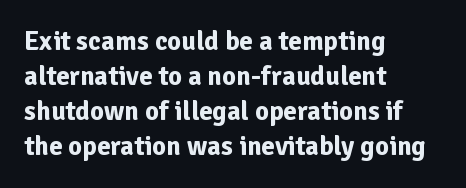
Q: Is the text bold? A: Yes.
Q: Is the text italic (slanted)? A: No, it is upright.
Q: Is the text underlined? A: No.
Q: How is the paragraph aligned? A: Left-aligned.
Q: Is the spacing between letters normal or unusually wide? A: Normal.
Q: Is the spacing between lines tight, normal or loose? A: Normal.
